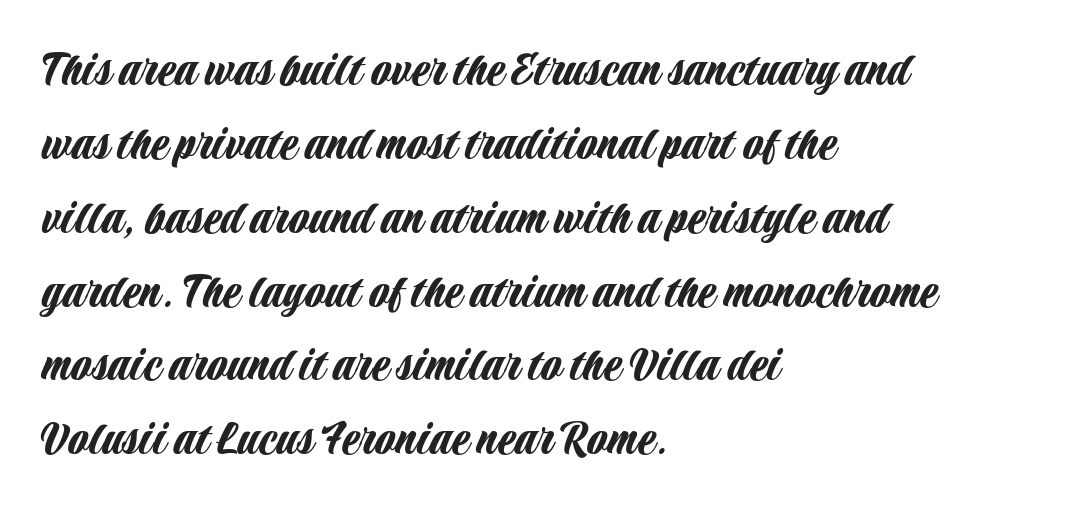
The image shows 52 px condensed sans-serif type; set left-aligned, normal line spacing (1.42x), normal letter spacing, not underlined; low stroke contrast and a large x-height.
